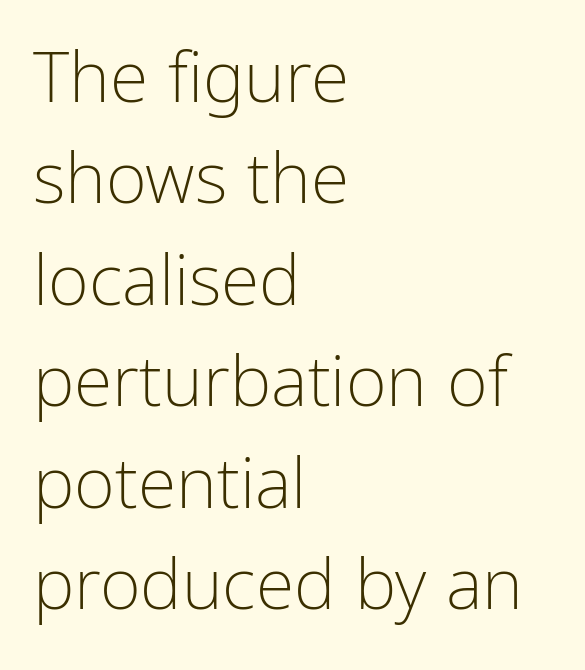
If you drew a line through each stem, it would be perfectly vertical. The area under the type is left untouched. The typeface has the unassuming heft of standard copy or less. A typesetter would call this zero additional tracking. Compared with a centered layout, this one pins lines to the left instead. The face used here is a sans, in the tradition of grotesques and geometrics.
